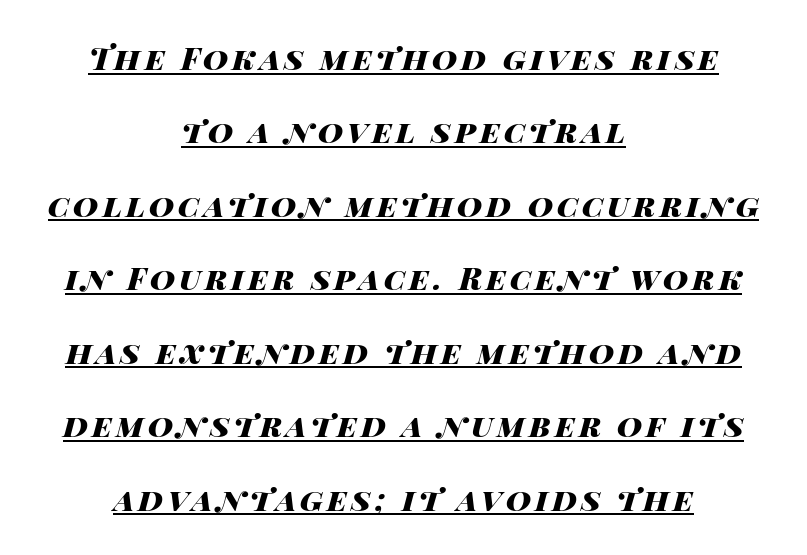
The rendering uses natural spacing where letterforms have individual widths. Leading: increased. Looking at the ascenders, they clearly lean. Its strokes are broad and dark, the hallmark of bold type. Alignment: centered.
